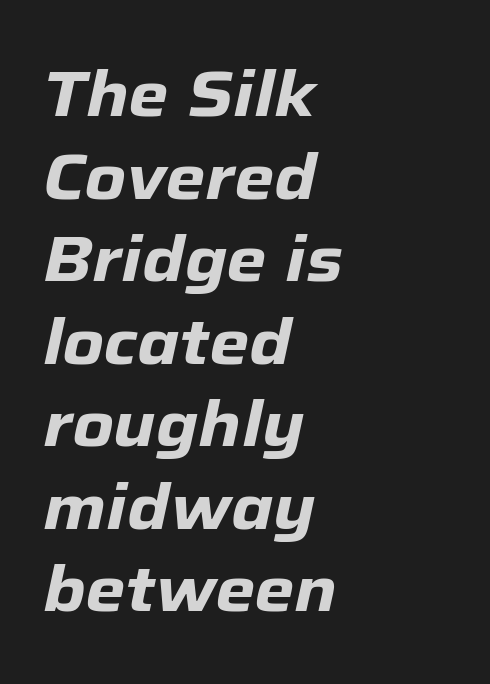
{"italic": "yes", "lean": "right", "slant_degrees": 12, "bold": "yes", "weight": "heavy", "width": "normal", "stroke_contrast": "low", "x_height": "medium", "monospaced": "no", "underline": "no", "align": "left", "line_spacing": "normal", "line_spacing_ratio": 1.29, "letter_spacing": "normal", "letter_spacing_em": 0.0, "glyph_px": 64}
